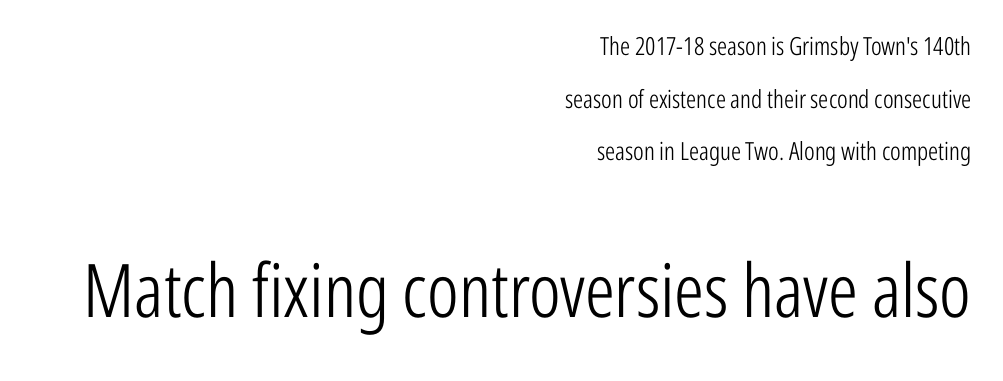
Q: Is the text bold? A: No.
Q: Is the text italic (slanted)? A: No, it is upright.
Q: Is the typeface a serif or a sans-serif typeface? A: Sans-serif.
Q: Is the text underlined? A: No.
Q: How is the paragraph aligned? A: Right-aligned.
Q: Is the spacing between letters normal or unusually wide? A: Normal.
Q: Is the spacing between lines tight, normal or loose? A: Loose.
Q: Which block of text is set in a larger size, the first (top) or the second (bottom)? A: The second (bottom) one.
Q: Width (condensed, normal, or wide)? A: Condensed.
Q: Stroke contrast? A: Low.
Q: x-height? A: Medium.
Q: Monospaced? A: No.
